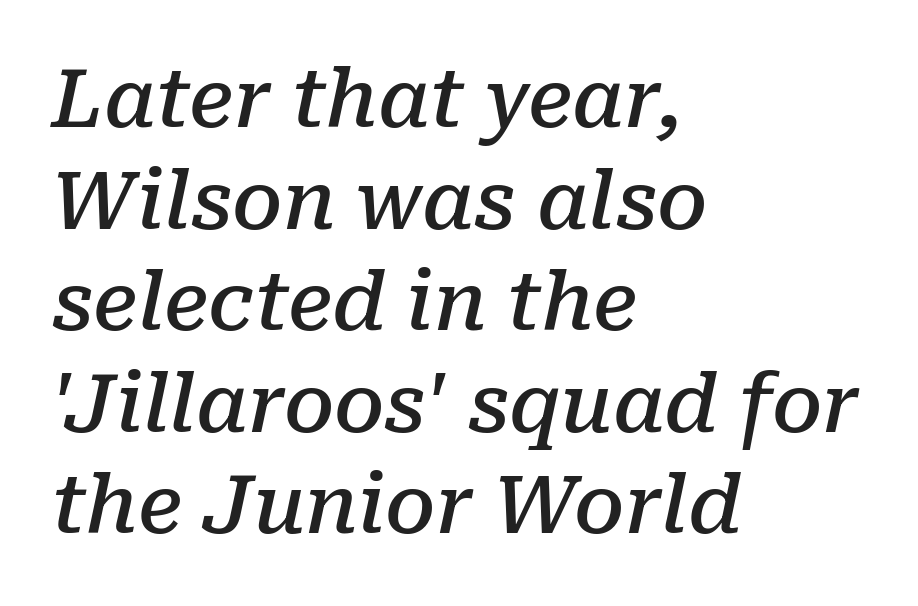
{"serif": "yes", "italic": "yes", "lean": "right", "slant_degrees": 10, "bold": "semi", "weight": "semibold", "width": "normal", "stroke_contrast": "low", "x_height": "medium", "monospaced": "no", "underline": "no", "align": "left", "line_spacing": "normal", "line_spacing_ratio": 1.27, "letter_spacing": "normal", "letter_spacing_em": 0.0, "glyph_px": 80}
